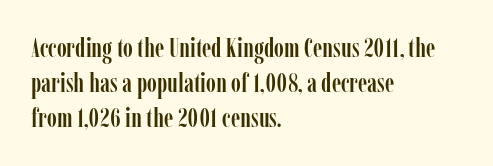
Q: Is the text italic (slanted)? A: No, it is upright.
Q: Is the text underlined? A: No.
Q: How is the paragraph aligned? A: Left-aligned.
Q: Is the spacing between letters normal or unusually wide? A: Normal.
Q: Is the spacing between lines tight, normal or loose? A: Normal.
